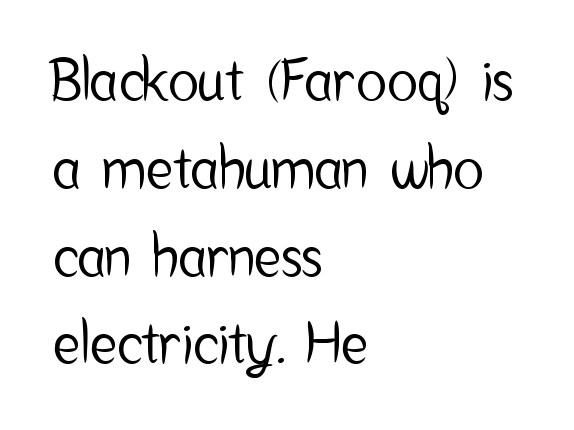
Q: Is the text italic (slanted)? A: No, it is upright.
Q: Is the typeface a serif or a sans-serif typeface? A: Sans-serif.
Q: Is the text underlined? A: No.
Q: How is the paragraph aligned? A: Left-aligned.
Q: Is the spacing between letters normal or unusually wide? A: Normal.
Q: Is the spacing between lines tight, normal or loose? A: Normal.
Q: Width (condensed, normal, or wide)? A: Condensed.
Q: Stroke contrast? A: Low.
Q: x-height? A: Medium.
Q: Monospaced? A: No.
